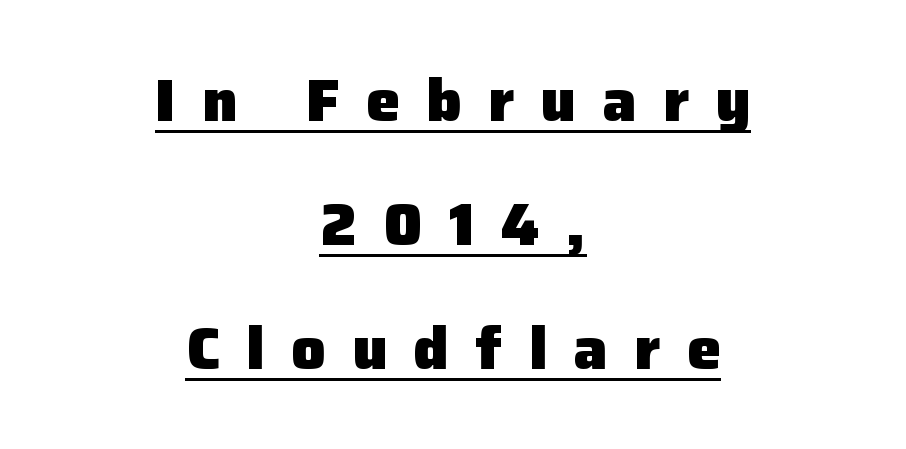
Q: Is the text bold? A: Yes.
Q: Is the text italic (slanted)? A: No, it is upright.
Q: Is the typeface a serif or a sans-serif typeface? A: Sans-serif.
Q: Is the text underlined? A: Yes.
Q: How is the paragraph aligned? A: Centered.
Q: Is the spacing between letters normal or unusually wide? A: Unusually wide.
Q: Is the spacing between lines tight, normal or loose? A: Loose.
Q: Width (condensed, normal, or wide)? A: Normal.
Q: Stroke contrast? A: Low.
Q: x-height? A: Medium.
Q: Monospaced? A: No.
